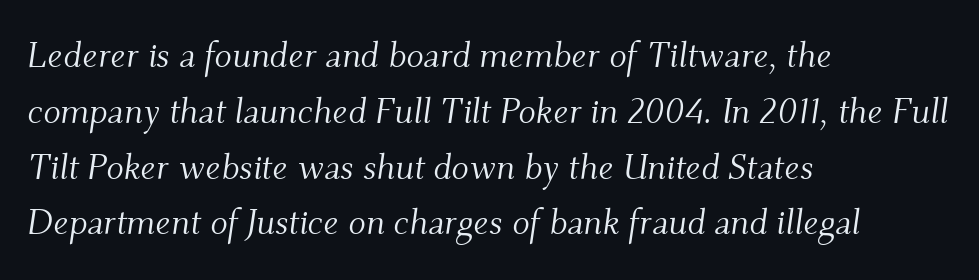
The image shows 36 px light serif type, italic (leaning right); set left-aligned, normal line spacing (1.55x), normal letter spacing, not underlined; medium stroke contrast and a small x-height.
